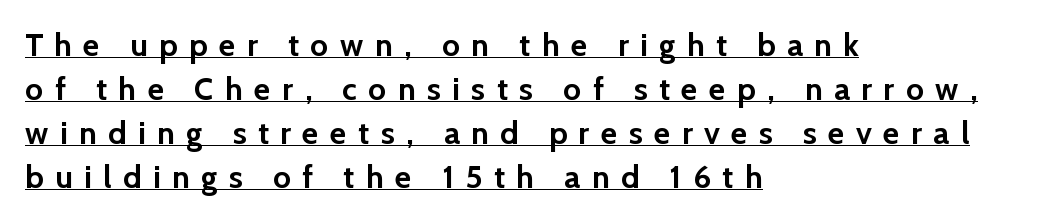
The image shows 32 px semibold sans-serif type, upright; set left-aligned, normal line spacing (1.37x), unusually wide letter spacing (+0.36 em), underlined; low stroke contrast and a medium x-height.
